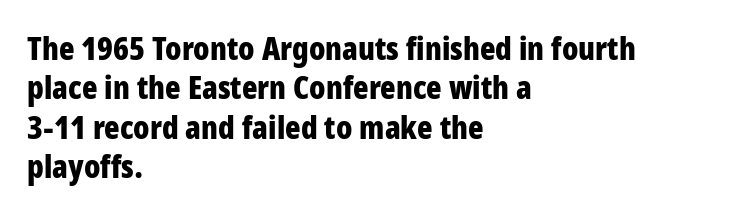
Q: Is the text bold? A: Yes.
Q: Is the text italic (slanted)? A: No, it is upright.
Q: Is the typeface a serif or a sans-serif typeface? A: Sans-serif.
Q: Is the text underlined? A: No.
Q: How is the paragraph aligned? A: Left-aligned.
Q: Is the spacing between letters normal or unusually wide? A: Normal.
Q: Width (condensed, normal, or wide)? A: Condensed.
Q: Stroke contrast? A: Low.
Q: x-height? A: Large.
Q: Monospaced? A: No.
